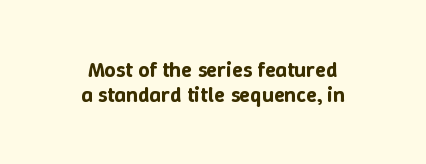
The paragraph has two soft edges and a firm central axis. Spacing between characters is what you'd get straight out of the box. It's the straight-up-and-down kind of type. Descender tails drop into unmarked territory. The designer dialed line spacing down below the default.
